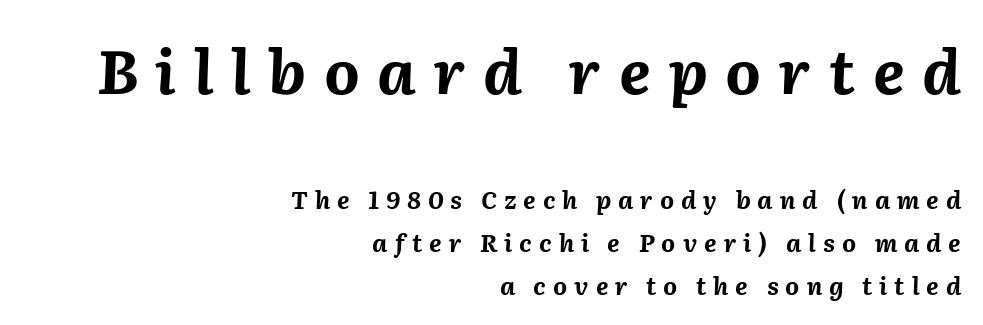
The rendering uses natural spacing where letterforms have individual widths. Here the glyphs are tracked loosely, breaking word shapes into spaced letters. The more generous point size was reserved for the upper chunk. Thick stems and heavy bowls — unmistakably bold.
